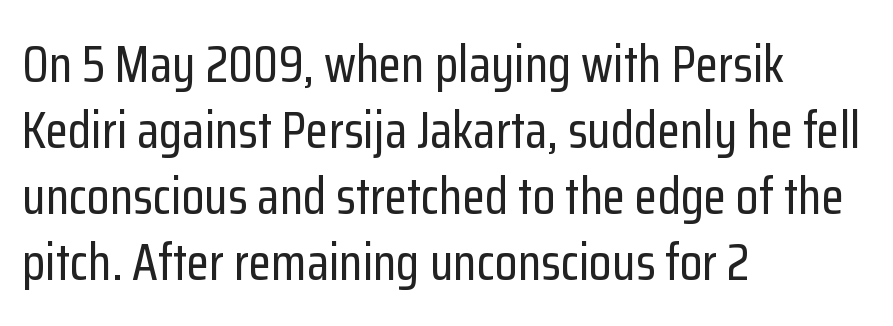
Q: Is the text italic (slanted)? A: No, it is upright.
Q: Is the typeface a serif or a sans-serif typeface? A: Sans-serif.
Q: Is the text underlined? A: No.
Q: How is the paragraph aligned? A: Left-aligned.
Q: Is the spacing between letters normal or unusually wide? A: Normal.
Q: Is the spacing between lines tight, normal or loose? A: Normal.
Q: Width (condensed, normal, or wide)? A: Condensed.
Q: Stroke contrast? A: Low.
Q: x-height? A: Medium.
Q: Monospaced? A: No.
